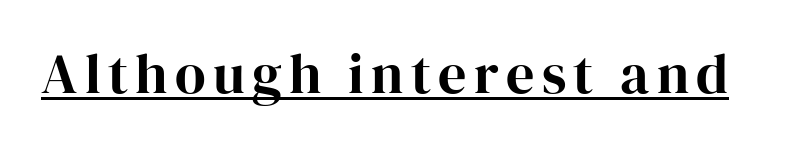
Q: Is the text italic (slanted)? A: No, it is upright.
Q: Is the typeface a serif or a sans-serif typeface? A: Serif.
Q: Is the text underlined? A: Yes.
Q: Width (condensed, normal, or wide)? A: Normal.
Q: Stroke contrast? A: High.
Q: x-height? A: Medium.
Q: Monospaced? A: No.
